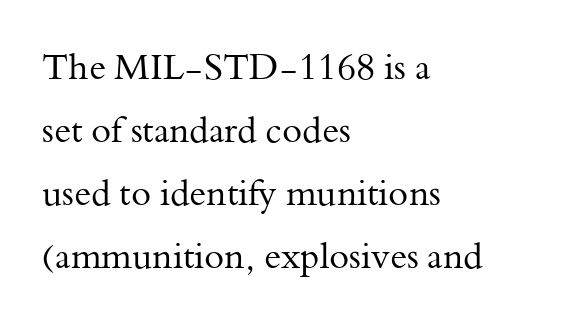
Q: Is the text bold? A: No.
Q: Is the text italic (slanted)? A: No, it is upright.
Q: Is the typeface a serif or a sans-serif typeface? A: Serif.
Q: Is the text underlined? A: No.
Q: How is the paragraph aligned? A: Left-aligned.
Q: Is the spacing between letters normal or unusually wide? A: Normal.
Q: Width (condensed, normal, or wide)? A: Normal.
Q: Stroke contrast? A: Medium.
Q: x-height? A: Small.
Q: Monospaced? A: No.
